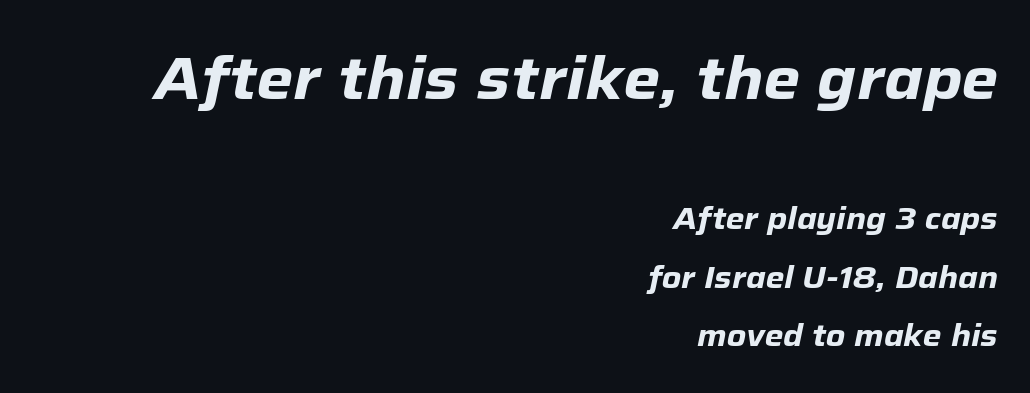
Vertical spacing — loose. The compositor pushed each line to the right boundary. Rule under the text: the space is simply empty. Its strokes are broad and dark, the hallmark of bold type. Does the lettering tilt? It does — this is italic. Top chunk: large. Bottom chunk: small.
